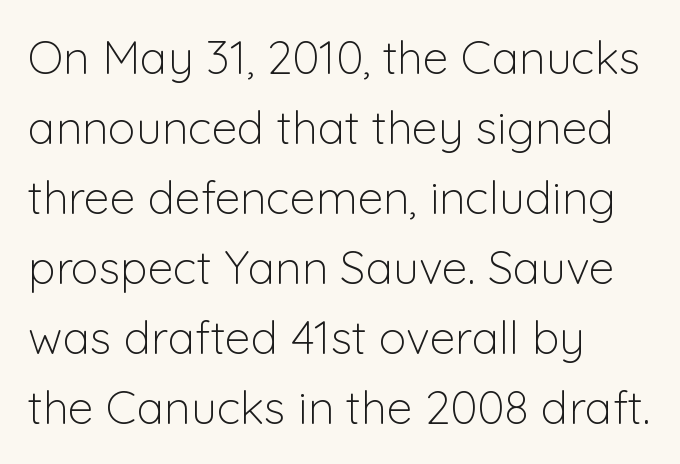
{"serif": "no", "italic": "no", "bold": "no", "weight": "light", "width": "normal", "stroke_contrast": "low", "x_height": "medium", "monospaced": "no", "underline": "no", "align": "left", "line_spacing": "normal", "line_spacing_ratio": 1.52, "letter_spacing": "normal", "letter_spacing_em": 0.0, "glyph_px": 46}
